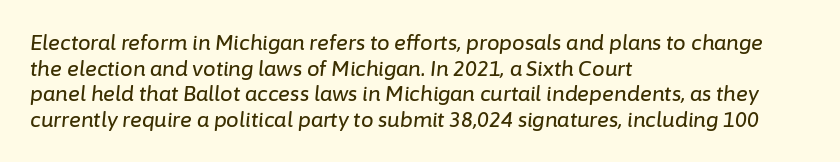
Where is the straight margin? On the left. How would I describe the line gaps? Plain and ordinary. The space beneath each line is pristine and unruled. Glyph-to-glyph distance matches everyday printed text. Tall strokes in this sample are angled rather than plumb.
